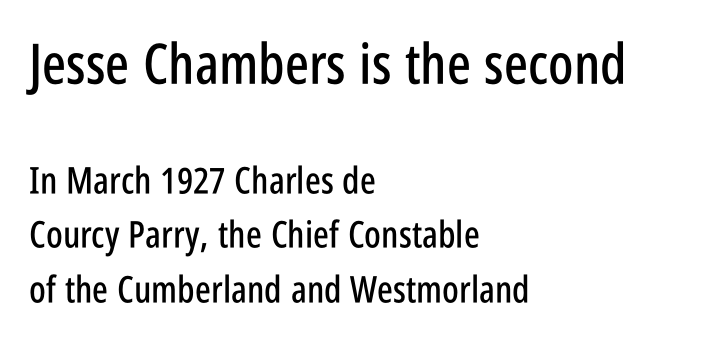
The image shows 56 px condensed sans-serif type, upright; set left-aligned, normal line spacing (1.48x), normal letter spacing, not underlined; the first (top) block is 1.51x larger; low stroke contrast and a large x-height.
